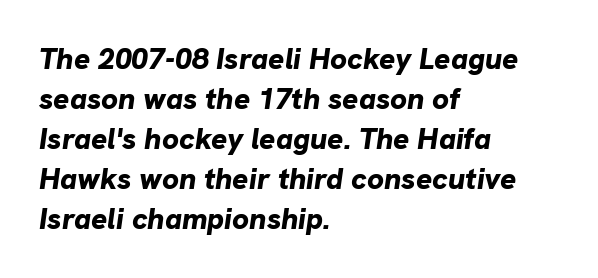
Q: Is the text bold? A: Yes.
Q: Is the text italic (slanted)? A: Yes, it leans right by about 8 degrees.
Q: Is the text underlined? A: No.
Q: How is the paragraph aligned? A: Left-aligned.
Q: Is the spacing between letters normal or unusually wide? A: Normal.
Q: Is the spacing between lines tight, normal or loose? A: Normal.
Q: Width (condensed, normal, or wide)? A: Normal.
Q: Stroke contrast? A: Low.
Q: x-height? A: Medium.
Q: Monospaced? A: No.
